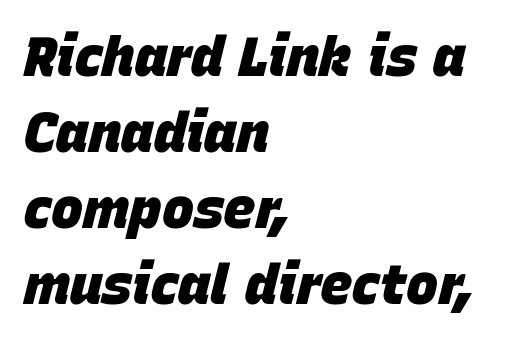
Q: Is the text bold? A: Yes.
Q: Is the text italic (slanted)? A: Yes, it leans right by about 15 degrees.
Q: Is the text underlined? A: No.
Q: How is the paragraph aligned? A: Left-aligned.
Q: Is the spacing between letters normal or unusually wide? A: Normal.
Q: Is the spacing between lines tight, normal or loose? A: Normal.
Q: Width (condensed, normal, or wide)? A: Normal.
Q: Stroke contrast? A: Low.
Q: x-height? A: Large.
Q: Monospaced? A: No.
